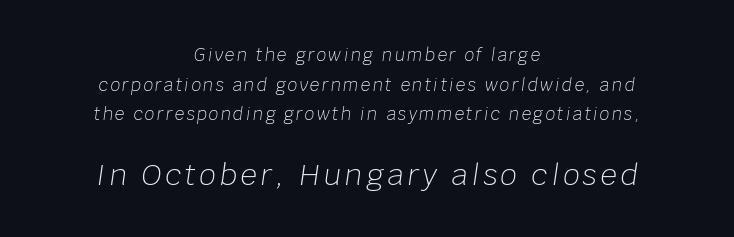
{"italic": "yes", "lean": "right", "slant_degrees": 8, "bold": "no", "weight": "light", "width": "normal", "stroke_contrast": "low", "x_height": "large", "monospaced": "no", "underline": "no", "align": "center", "line_spacing_ratio": 1.74, "larger_block": "second", "size_ratio": 1.71, "glyph_px": 29}
